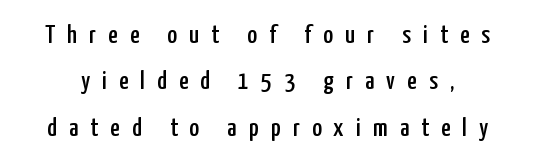
Clear beneath every line of the passage. The typography opts for an upright posture over an oblique one. Tracking here is generous; glyphs stand well apart from one another.
